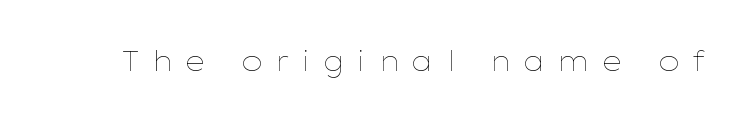
Q: Is the text bold? A: No.
Q: Is the text italic (slanted)? A: No, it is upright.
Q: Is the text underlined? A: No.
Q: Is the spacing between letters normal or unusually wide? A: Unusually wide.
